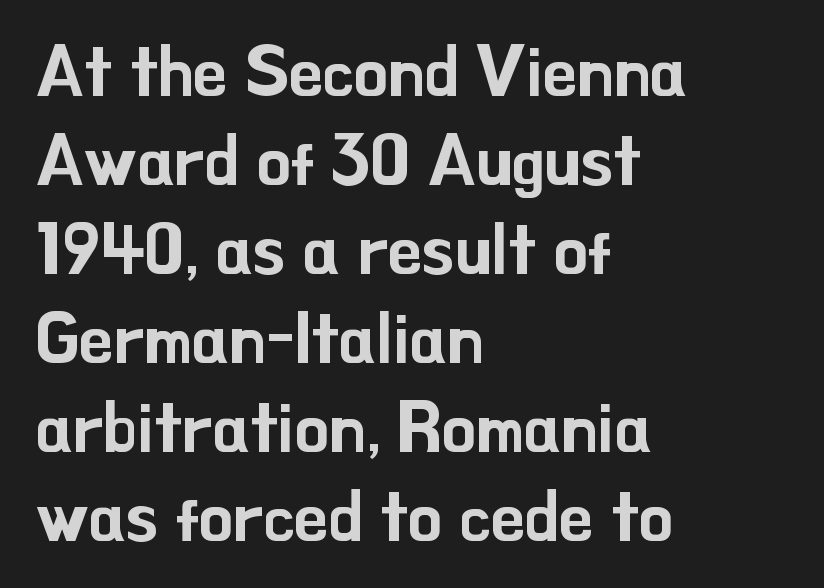
{"serif": "no", "italic": "no", "width": "normal", "stroke_contrast": "low", "x_height": "small", "monospaced": "no", "underline": "no", "align": "left", "line_spacing": "normal", "line_spacing_ratio": 1.29, "letter_spacing": "normal", "letter_spacing_em": 0.0, "glyph_px": 69}
